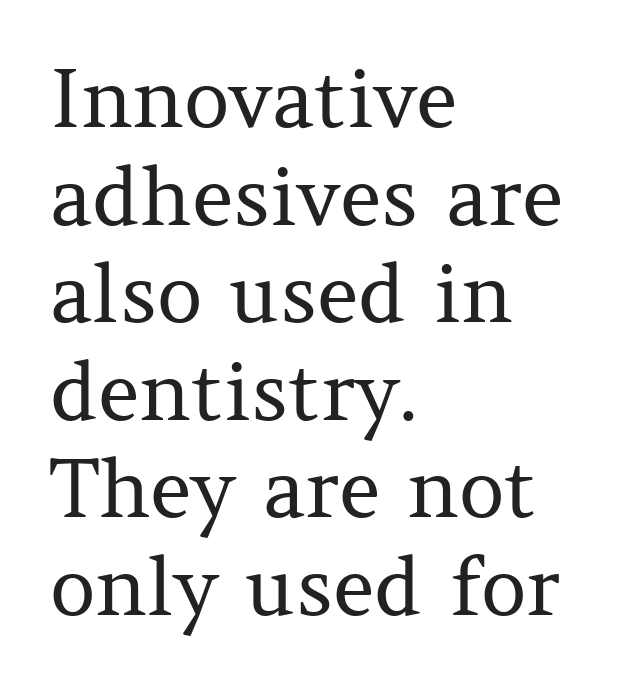
The image shows 80 px regular-weight serif type, upright; set left-aligned, line spacing 1.22x, normal letter spacing, not underlined; medium stroke contrast and a medium x-height.
